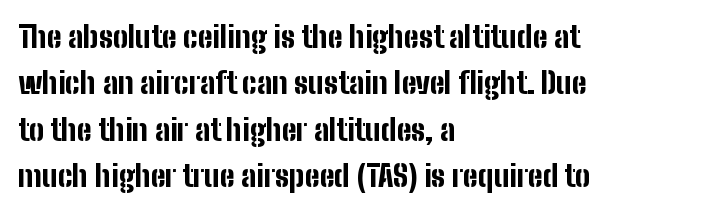
The line-height multiplier appears to be the usual default. Character widths vary here, with narrow letters taking less room than wide ones. No word sits above an underline. The gaps between neighbouring characters are ordinary and unremarkable. As a designer I'd log this as weight 700, bold.
